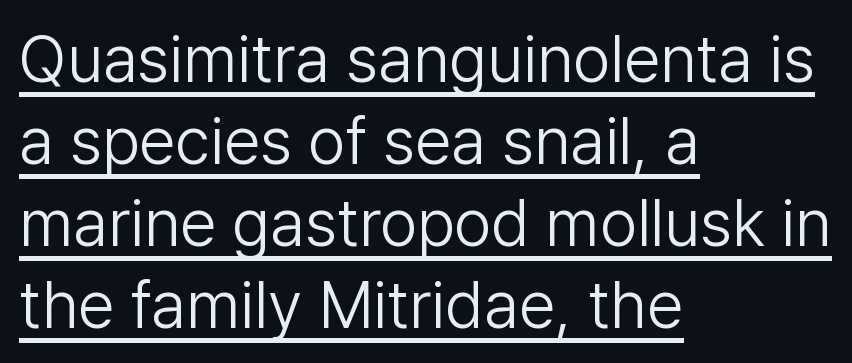
{"serif": "no", "italic": "no", "bold": "no", "weight": "light", "width": "normal", "stroke_contrast": "low", "x_height": "medium", "monospaced": "no", "underline": "yes", "align": "left", "line_spacing_ratio": 1.24, "letter_spacing": "normal", "letter_spacing_em": 0.0, "glyph_px": 66}
